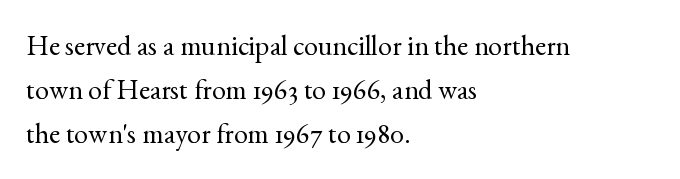
The image shows 28 px regular-weight serif type, upright; set left-aligned, normal line spacing (1.58x), normal letter spacing, not underlined; a small x-height.
